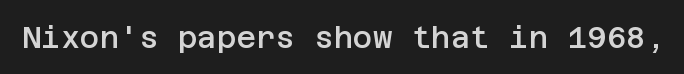
{"serif": "no", "italic": "no", "bold": "semi", "weight": "semibold", "width": "normal", "stroke_contrast": "low", "x_height": "large", "underline": "no", "letter_spacing": "normal", "letter_spacing_em": 0.0, "glyph_px": 30}
